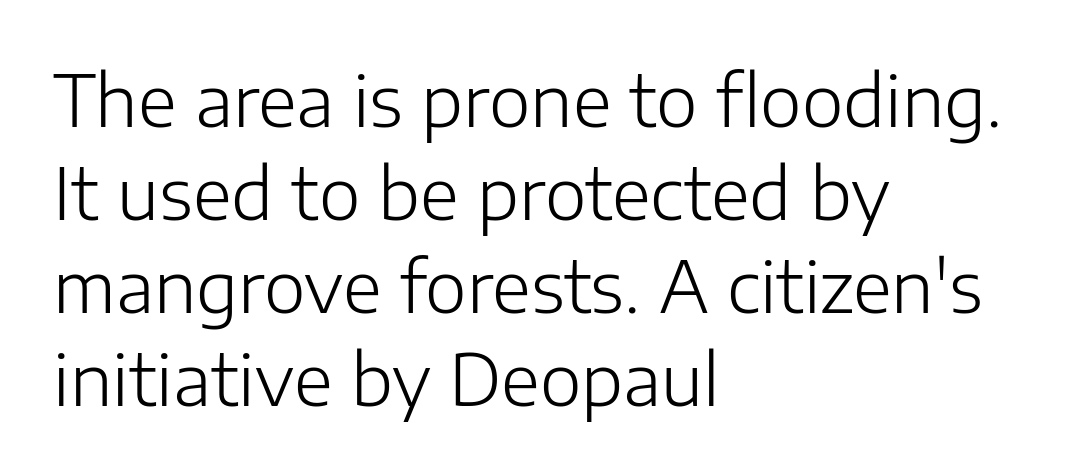
This is roman type, the default non-slanted kind. Words float on clear page, feet unadorned. Nothing heavy about these letters — not bold at all. Note the varied advance widths — an 'i' is clearly narrower than an 'm'. These lines are composed in type without serifs.
